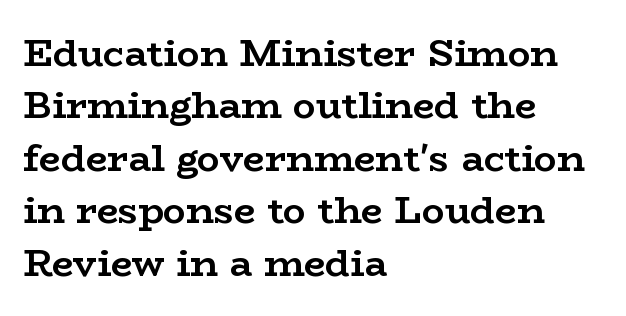
The image shows 38 px semibold, wide serif type, upright; set left-aligned, normal line spacing (1.38x), normal letter spacing, not underlined; low stroke contrast and a medium x-height.
